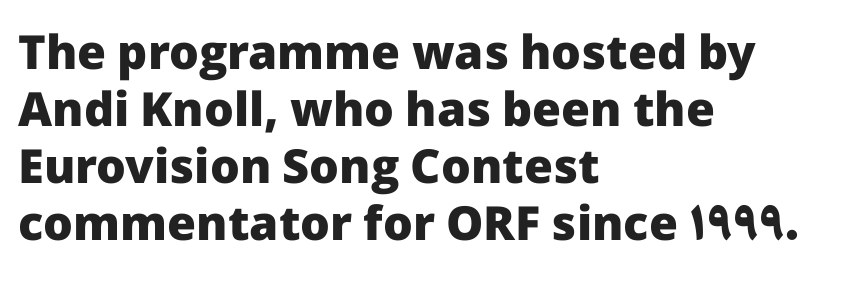
The letters advance in unequal steps, a hallmark of proportional type. This sample uses a sans-serif face. Line beginnings align vertically; line endings do not. Chunky letters — that's bold for sure. Characters follow at the spacing the type designer built in. Has an underline been added? It has not.
